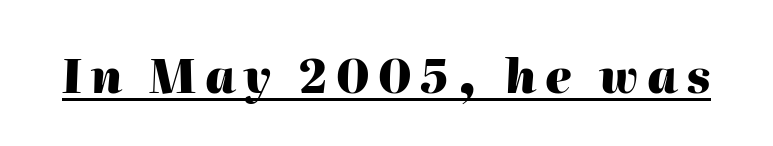
Q: Is the text bold? A: Yes.
Q: Is the text italic (slanted)? A: Yes, it leans right by about 2 degrees.
Q: Is the text underlined? A: Yes.
Q: Width (condensed, normal, or wide)? A: Normal.
Q: Stroke contrast? A: High.
Q: x-height? A: Medium.
Q: Monospaced? A: No.
